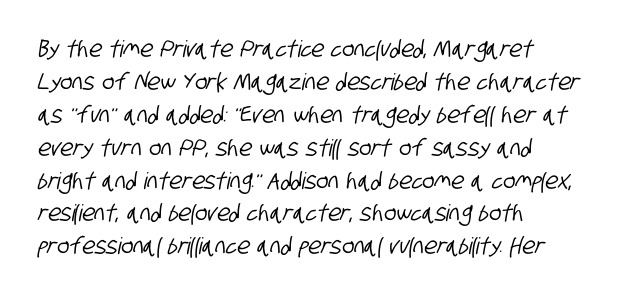
{"underline": "no", "align": "left", "line_spacing": "normal", "line_spacing_ratio": 1.43, "letter_spacing": "normal", "letter_spacing_em": 0.0, "glyph_px": 23}
